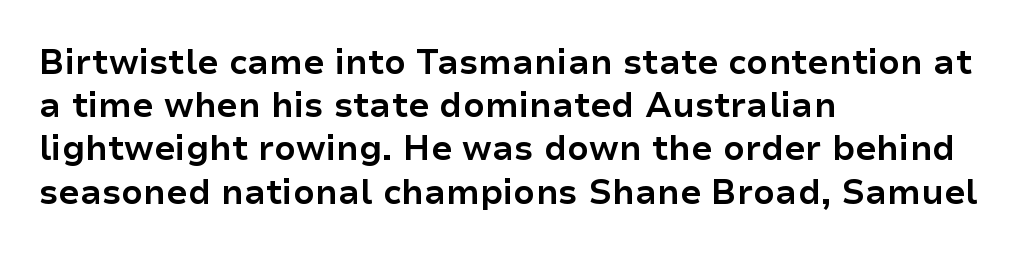
{"serif": "no", "italic": "no", "bold": "yes", "weight": "bold", "width": "normal", "stroke_contrast": "low", "x_height": "medium", "monospaced": "no", "underline": "no", "align": "left", "line_spacing": "normal", "line_spacing_ratio": 1.27, "letter_spacing": "normal", "letter_spacing_em": 0.0, "glyph_px": 34}
